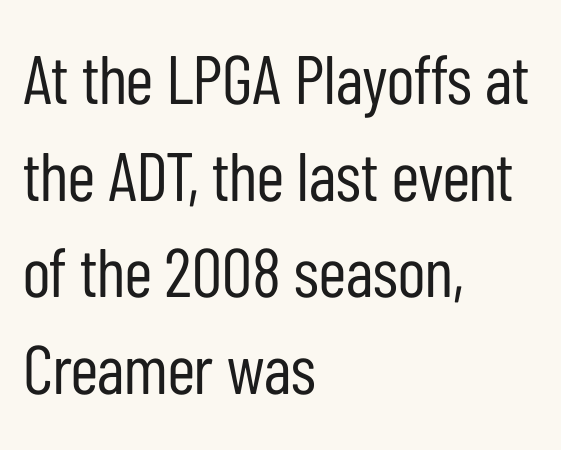
Q: Is the text bold? A: No.
Q: Is the text italic (slanted)? A: No, it is upright.
Q: Is the typeface a serif or a sans-serif typeface? A: Sans-serif.
Q: Is the text underlined? A: No.
Q: How is the paragraph aligned? A: Left-aligned.
Q: Is the spacing between letters normal or unusually wide? A: Normal.
Q: Is the spacing between lines tight, normal or loose? A: Normal.
Q: Width (condensed, normal, or wide)? A: Condensed.
Q: Stroke contrast? A: Low.
Q: x-height? A: Medium.
Q: Monospaced? A: No.
